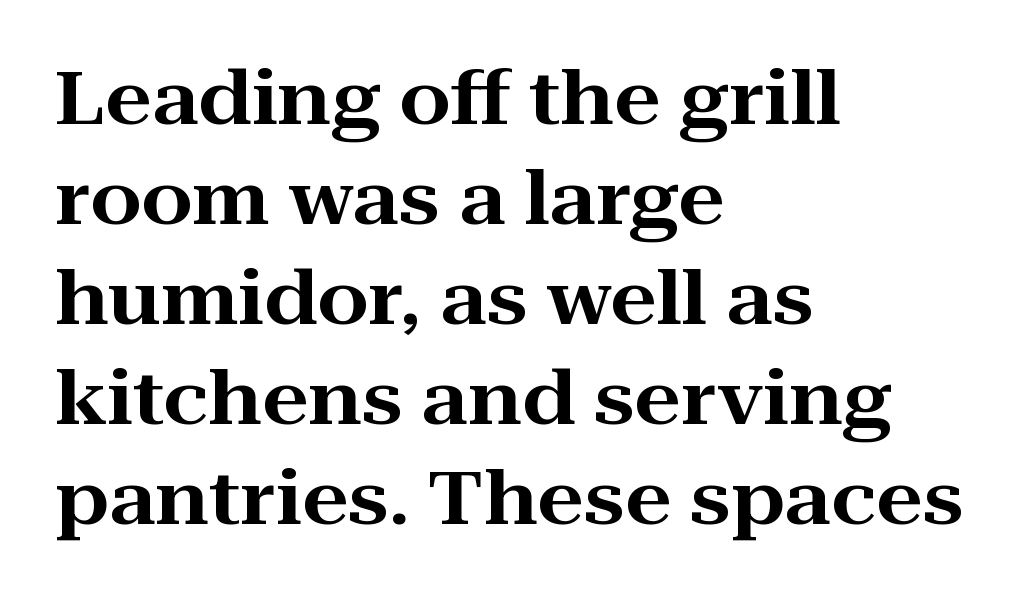
The image shows 74 px wide serif type, upright; set left-aligned, normal line spacing (1.35x), normal letter spacing, not underlined; high stroke contrast and a medium x-height.
